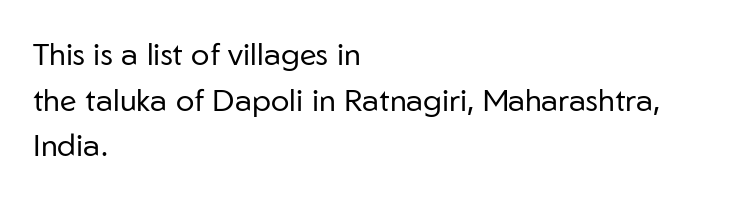
The lines sit at an ordinary, default distance from one another. Typographically, this falls in the sans-serif category. On a weight scale, this lands at 450 or below. Glyph-to-glyph distance matches everyday printed text. Beneath every word, the page is bare. Varying glyph widths throughout — classic text-font behaviour.
